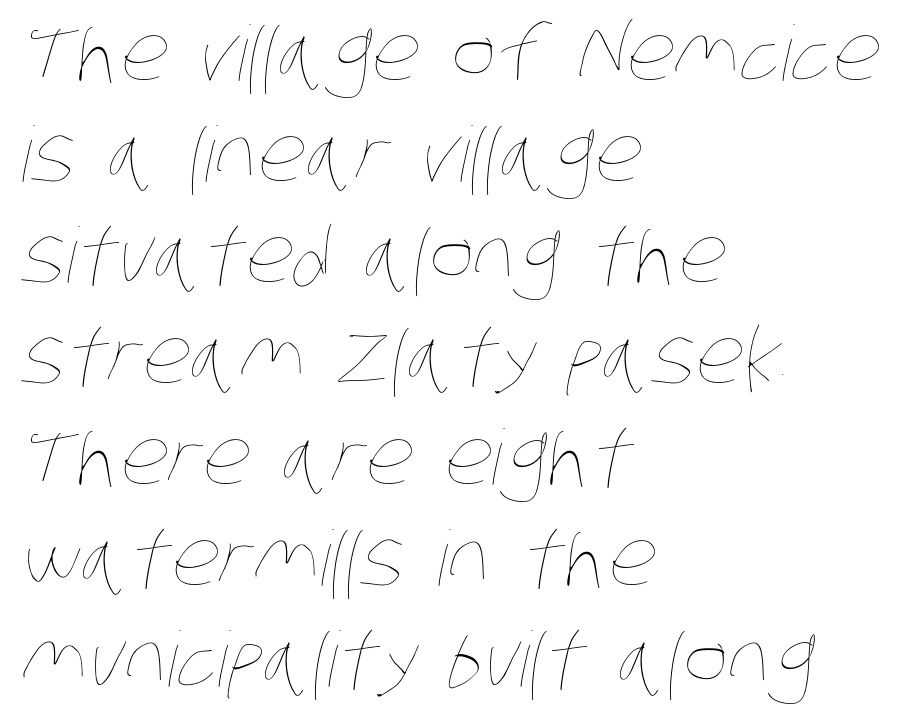
Q: Is the text bold? A: No.
Q: Is the text underlined? A: No.
Q: How is the paragraph aligned? A: Left-aligned.
Q: Is the spacing between letters normal or unusually wide? A: Normal.
Q: Is the spacing between lines tight, normal or loose? A: Normal.
Q: Width (condensed, normal, or wide)? A: Condensed.
Q: Stroke contrast? A: Low.
Q: x-height? A: Large.
Q: Monospaced? A: No.
